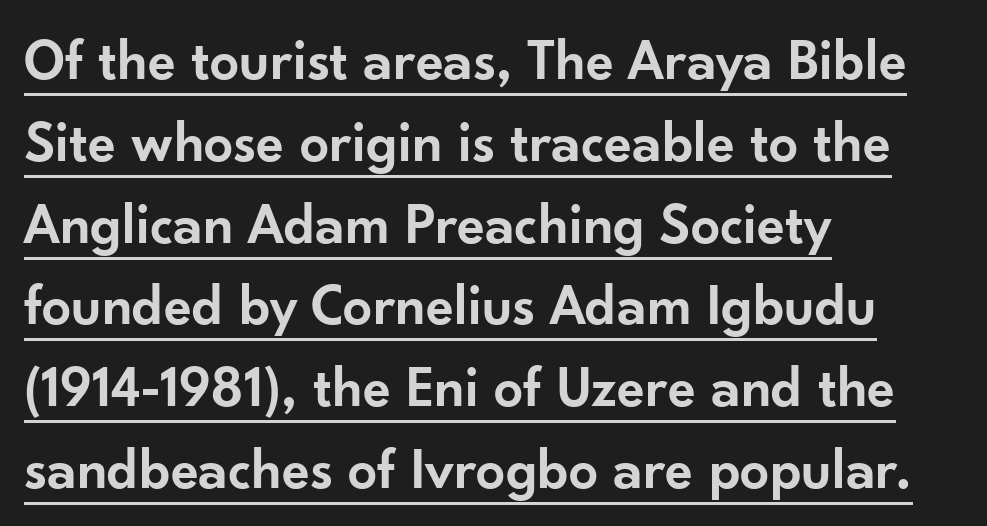
The image shows 58 px semibold sans-serif type, upright; set left-aligned, normal line spacing (1.41x), normal letter spacing, underlined; low stroke contrast and a small x-height.
